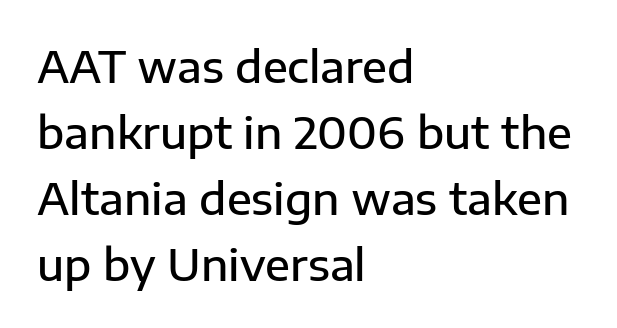
Q: Is the text bold? A: Semi-bold.
Q: Is the text italic (slanted)? A: No, it is upright.
Q: Is the typeface a serif or a sans-serif typeface? A: Sans-serif.
Q: Is the text underlined? A: No.
Q: How is the paragraph aligned? A: Left-aligned.
Q: Is the spacing between letters normal or unusually wide? A: Normal.
Q: Is the spacing between lines tight, normal or loose? A: Normal.
Q: Width (condensed, normal, or wide)? A: Normal.
Q: Stroke contrast? A: Low.
Q: x-height? A: Medium.
Q: Monospaced? A: No.
